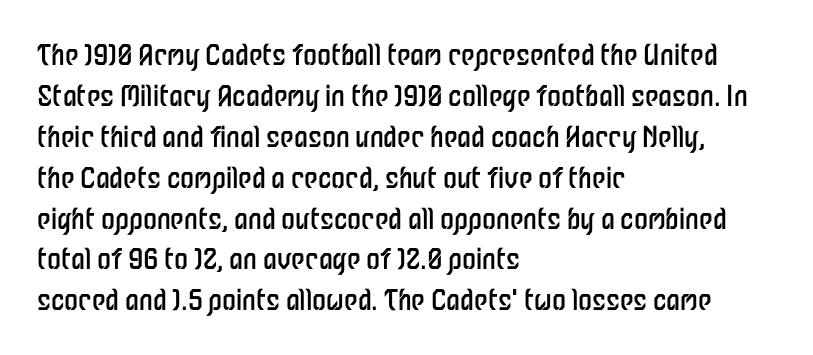
Q: Is the text bold? A: No.
Q: Is the text italic (slanted)? A: No, it is upright.
Q: Is the typeface a serif or a sans-serif typeface? A: Sans-serif.
Q: Is the text underlined? A: No.
Q: How is the paragraph aligned? A: Left-aligned.
Q: Is the spacing between letters normal or unusually wide? A: Normal.
Q: Is the spacing between lines tight, normal or loose? A: Normal.
Q: Width (condensed, normal, or wide)? A: Condensed.
Q: Stroke contrast? A: Low.
Q: x-height? A: Medium.
Q: Monospaced? A: No.
